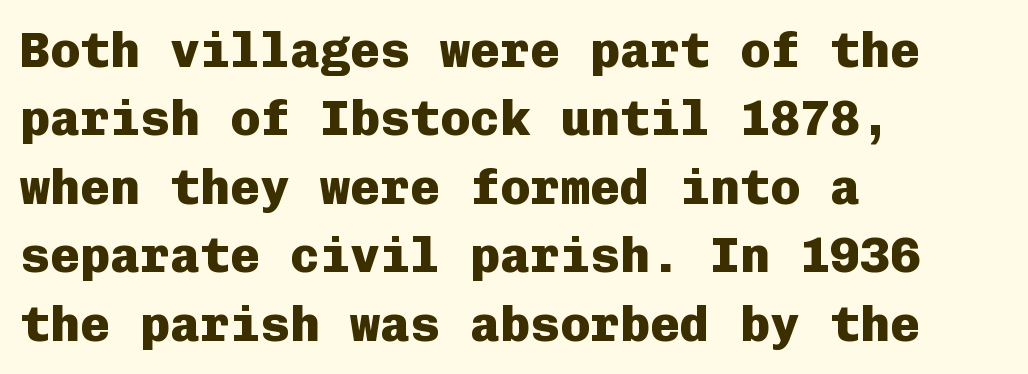
The space between consecutive lines is moderate. Look at the stroke-to-counter ratio: heavy, a bold. The rag falls on the right side of this text block. No extra tracking has been applied to these lines.
